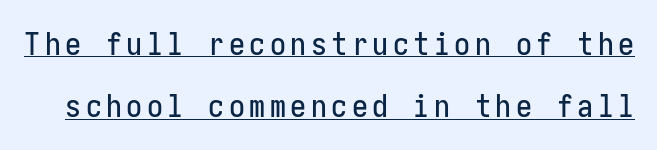
{"serif": "no", "italic": "no", "width": "condensed", "stroke_contrast": "low", "x_height": "medium", "underline": "yes", "line_spacing": "loose", "line_spacing_ratio": 1.95, "glyph_px": 32}
